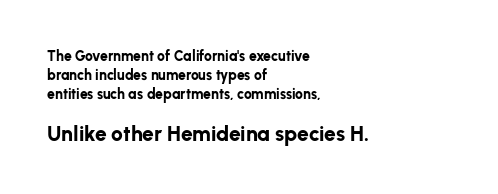
{"italic": "no", "bold": "yes", "underline": "no", "align": "left", "line_spacing": "normal", "line_spacing_ratio": 1.36, "letter_spacing": "normal", "letter_spacing_em": 0.0, "larger_block": "second", "size_ratio": 1.5, "glyph_px": 21}
